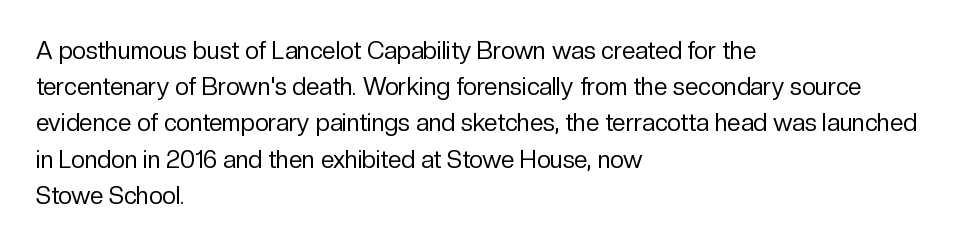
Q: Is the text bold? A: No.
Q: Is the text italic (slanted)? A: No, it is upright.
Q: Is the text underlined? A: No.
Q: How is the paragraph aligned? A: Left-aligned.
Q: Is the spacing between letters normal or unusually wide? A: Normal.
Q: Is the spacing between lines tight, normal or loose? A: Normal.
